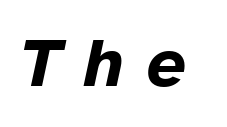
{"italic": "yes", "lean": "right", "slant_degrees": 12, "bold": "yes", "weight": "bold", "width": "normal", "stroke_contrast": "low", "x_height": "medium", "monospaced": "no", "underline": "no", "letter_spacing": "wide", "letter_spacing_em": 0.33, "glyph_px": 69}
